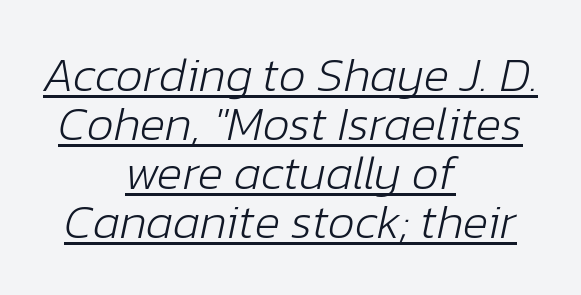
{"italic": "yes", "lean": "right", "slant_degrees": 12, "bold": "no", "weight": "light", "width": "normal", "stroke_contrast": "low", "x_height": "medium", "monospaced": "no", "underline": "yes", "align": "center", "line_spacing": "tight", "line_spacing_ratio": 1.02, "letter_spacing": "normal", "letter_spacing_em": 0.0, "glyph_px": 48}
